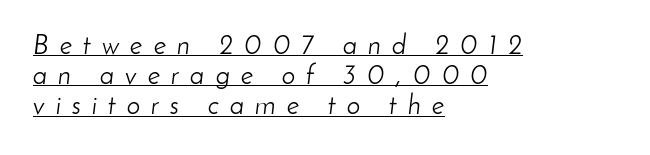
The image shows 27 px text type, italic (leaning right); set left-aligned, tight line spacing (1.12x), unusually wide letter spacing (+0.41 em), underlined.
